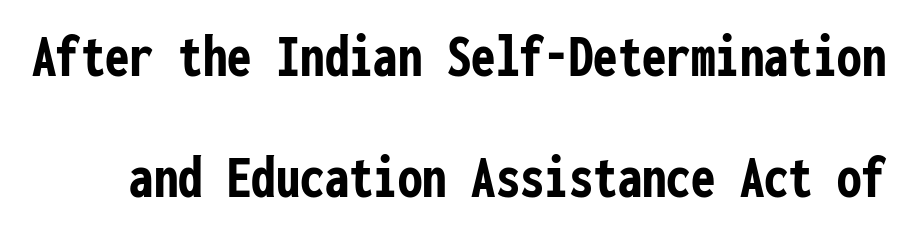
Q: Is the text bold? A: Yes.
Q: Is the text italic (slanted)? A: No, it is upright.
Q: Is the typeface a serif or a sans-serif typeface? A: Sans-serif.
Q: Is the text underlined? A: No.
Q: Is the spacing between letters normal or unusually wide? A: Normal.
Q: Is the spacing between lines tight, normal or loose? A: Loose.
Q: Width (condensed, normal, or wide)? A: Condensed.
Q: Stroke contrast? A: Low.
Q: x-height? A: Medium.
Q: Monospaced? A: Yes.
